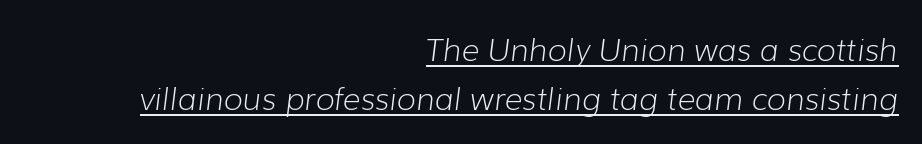
{"italic": "yes", "lean": "right", "slant_degrees": 7, "bold": "no", "weight": "light", "width": "normal", "stroke_contrast": "low", "x_height": "medium", "monospaced": "no", "underline": "yes", "align": "right", "line_spacing": "normal", "line_spacing_ratio": 1.58, "letter_spacing": "normal", "letter_spacing_em": 0.0, "glyph_px": 31}
